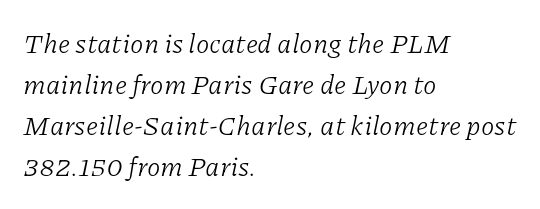
The image shows 27 px text type, italic (leaning right); set left-aligned, normal line spacing (1.52x), normal letter spacing, not underlined.
